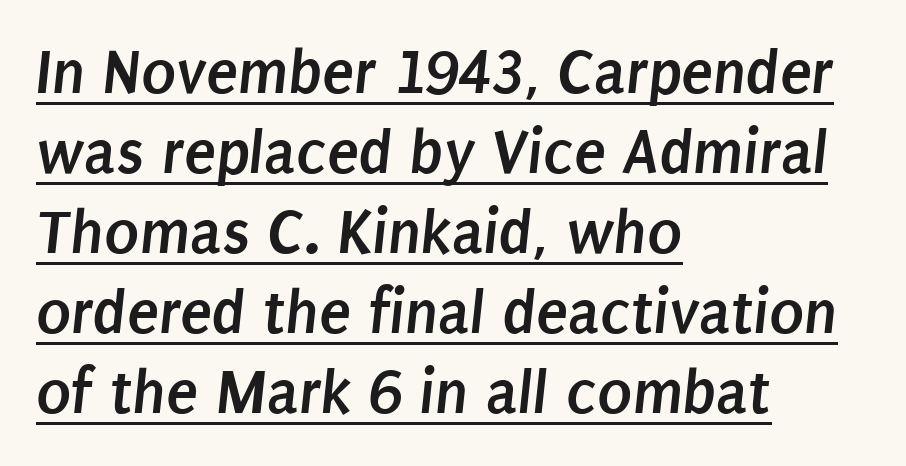
{"serif": "no", "bold": "yes", "weight": "semibold", "width": "condensed", "stroke_contrast": "low", "x_height": "large", "monospaced": "no", "underline": "yes", "align": "left", "line_spacing_ratio": 1.23, "letter_spacing": "normal", "letter_spacing_em": 0.0, "glyph_px": 65}
